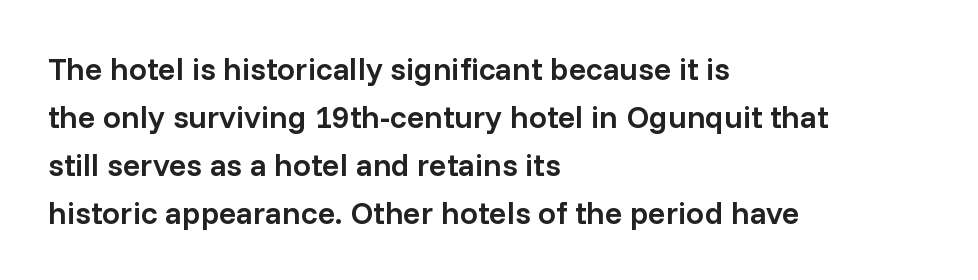
The image shows 32 px semibold sans-serif type, upright; set left-aligned, normal line spacing (1.5x), normal letter spacing, not underlined; low stroke contrast and a medium x-height.
